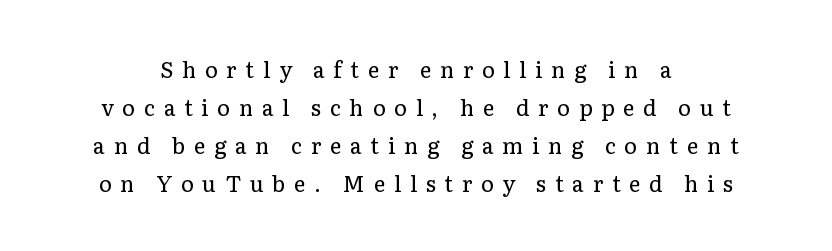
Q: Is the text bold? A: No.
Q: Is the text italic (slanted)? A: No, it is upright.
Q: Is the text underlined? A: No.
Q: Is the spacing between letters normal or unusually wide? A: Unusually wide.
